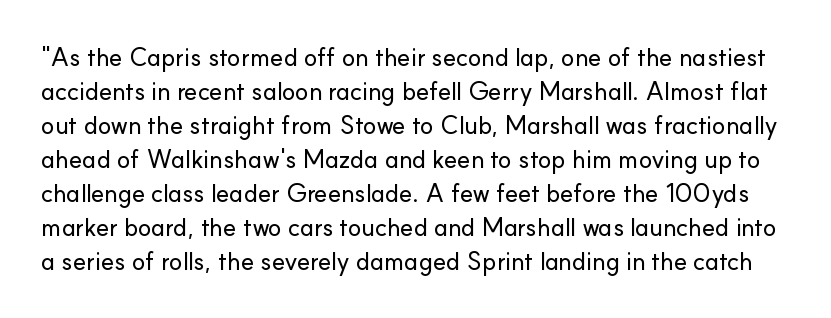
The image shows 25 px text type, upright; set normal line spacing (1.36x), normal letter spacing, not underlined.
